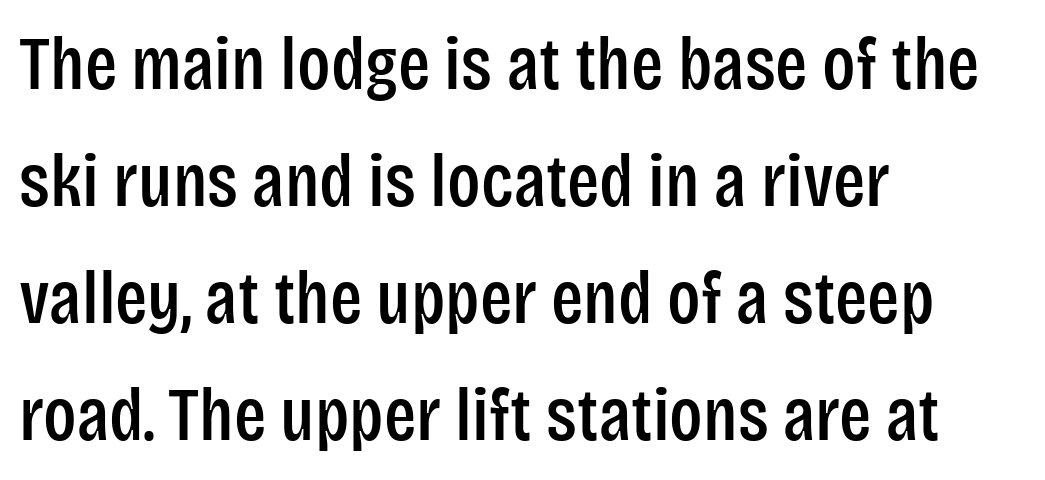
The text was rendered using a sans face with plain stroke endings. Whoever set this chose a conventional vertical rhythm. Every row of glyphs begins at an identical x-position on the left. Is there any slant? The stems are plumb. Plain, unruled lines of type.
